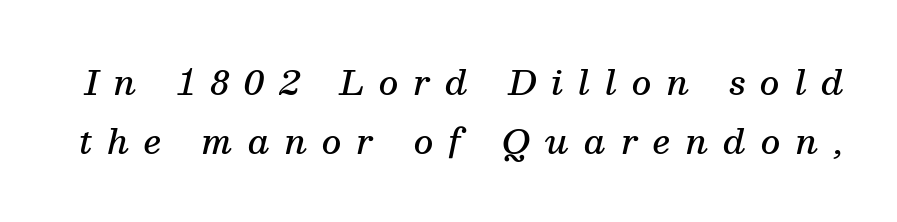
Q: Is the text bold? A: Semi-bold.
Q: Is the text italic (slanted)? A: Yes, it leans right by about 13 degrees.
Q: Is the typeface a serif or a sans-serif typeface? A: Serif.
Q: Is the text underlined? A: No.
Q: Is the spacing between letters normal or unusually wide? A: Unusually wide.
Q: Width (condensed, normal, or wide)? A: Normal.
Q: Stroke contrast? A: Medium.
Q: x-height? A: Medium.
Q: Monospaced? A: No.
